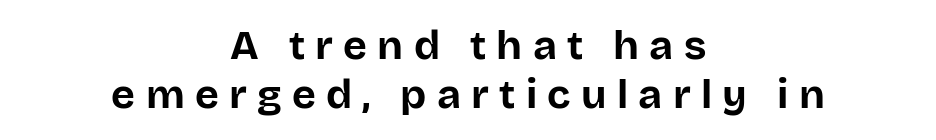
{"serif": "no", "italic": "no", "bold": "yes", "weight": "bold", "width": "normal", "stroke_contrast": "low", "x_height": "large", "monospaced": "no", "underline": "no", "align": "center", "line_spacing_ratio": 1.19, "letter_spacing": "wide", "letter_spacing_em": 0.25, "glyph_px": 41}
